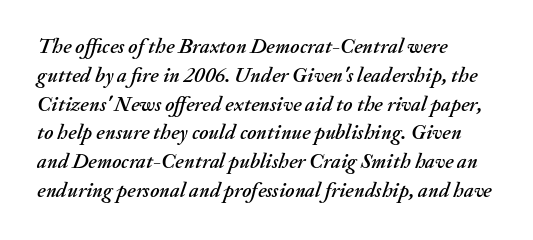
{"italic": "yes", "lean": "right", "slant_degrees": 20, "underline": "no", "align": "left", "line_spacing": "normal", "line_spacing_ratio": 1.37, "letter_spacing": "normal", "letter_spacing_em": 0.0, "glyph_px": 21}
